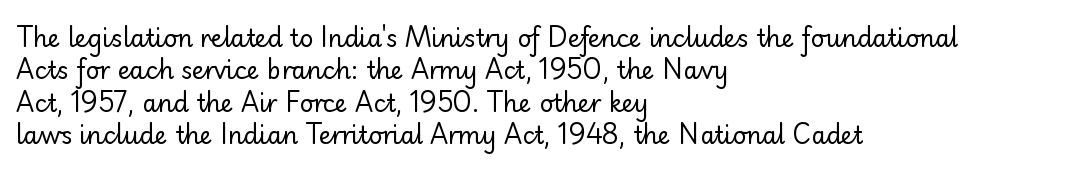
Q: Is the text bold? A: No.
Q: Is the text italic (slanted)? A: No, it is upright.
Q: Is the text underlined? A: No.
Q: How is the paragraph aligned? A: Left-aligned.
Q: Is the spacing between letters normal or unusually wide? A: Normal.
Q: Is the spacing between lines tight, normal or loose? A: Normal.
